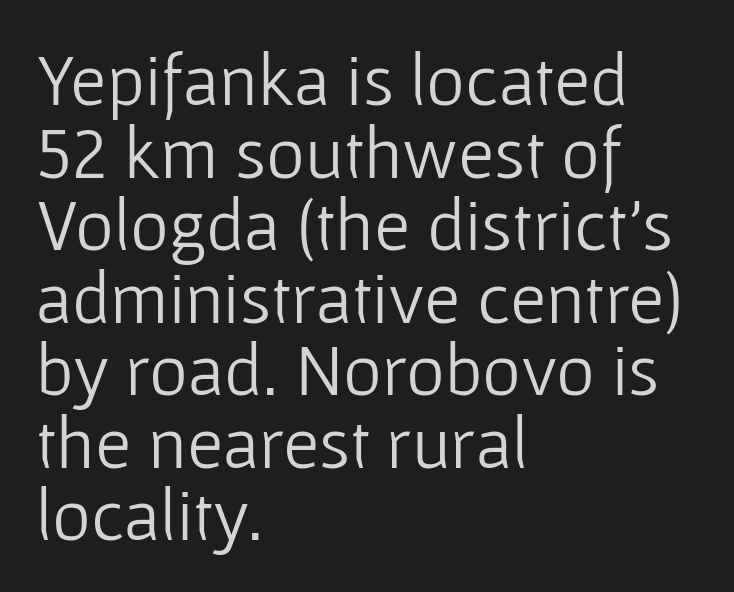
Q: Is the text bold? A: No.
Q: Is the text italic (slanted)? A: No, it is upright.
Q: Is the typeface a serif or a sans-serif typeface? A: Sans-serif.
Q: Is the text underlined? A: No.
Q: How is the paragraph aligned? A: Left-aligned.
Q: Is the spacing between letters normal or unusually wide? A: Normal.
Q: Is the spacing between lines tight, normal or loose? A: Tight.
Q: Width (condensed, normal, or wide)? A: Normal.
Q: Stroke contrast? A: Low.
Q: x-height? A: Medium.
Q: Monospaced? A: No.
